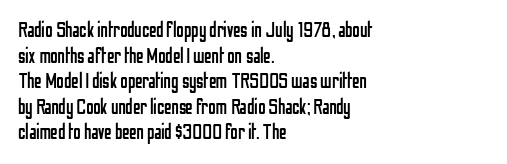
{"italic": "no", "bold": "no", "underline": "no", "align": "left", "line_spacing_ratio": 1.22, "letter_spacing": "normal", "letter_spacing_em": 0.0, "glyph_px": 21}
